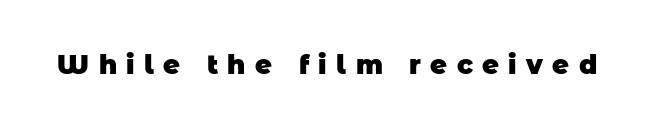
The image shows 26 px bold type; set unusually wide letter spacing (+0.36 em), not underlined.
